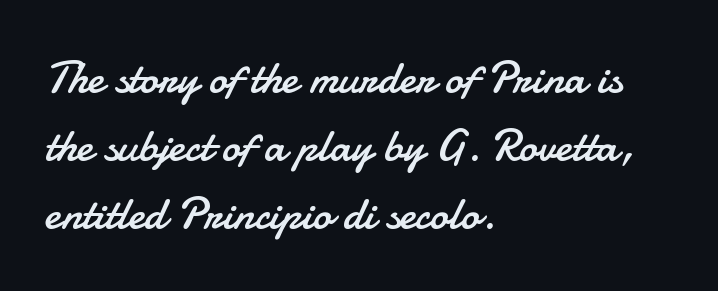
Q: Is the text bold? A: No.
Q: Is the text italic (slanted)? A: Yes.
Q: Is the typeface a serif or a sans-serif typeface? A: Sans-serif.
Q: Is the text underlined? A: No.
Q: How is the paragraph aligned? A: Left-aligned.
Q: Is the spacing between letters normal or unusually wide? A: Normal.
Q: Is the spacing between lines tight, normal or loose? A: Normal.
Q: Width (condensed, normal, or wide)? A: Normal.
Q: Stroke contrast? A: Low.
Q: x-height? A: Small.
Q: Monospaced? A: No.
